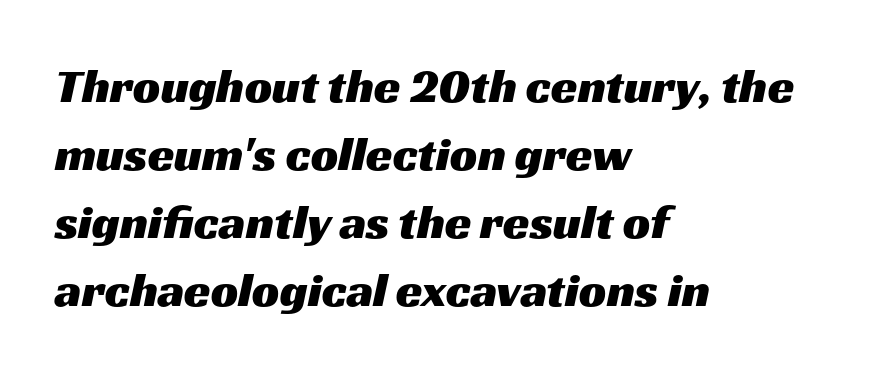
{"serif": "no", "width": "wide", "stroke_contrast": "medium", "x_height": "medium", "monospaced": "no", "underline": "no", "align": "left", "line_spacing": "normal", "line_spacing_ratio": 1.42, "letter_spacing": "normal", "letter_spacing_em": 0.0, "glyph_px": 48}
